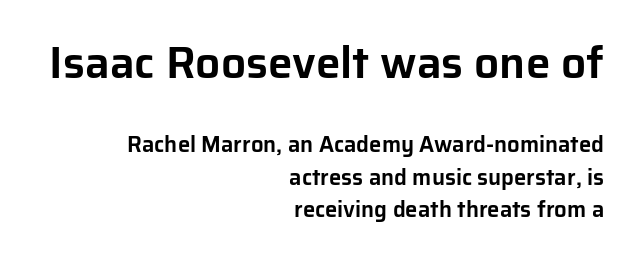
The image shows 44 px sans-serif type, upright; set right-aligned, normal line spacing (1.46x), normal letter spacing, not underlined; the first (top) block is 2.0x larger; low stroke contrast and a medium x-height.
